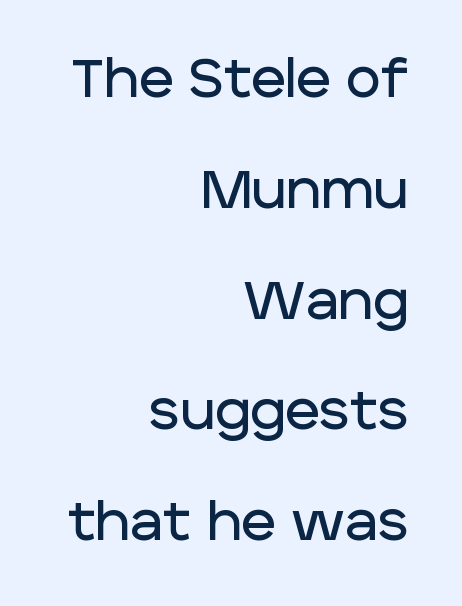
Nothing unusual about the tracking: characters are spaced as the font intends. The leading is generous, giving the passage an open texture. Right-aligned paragraph, ragged on the left. This is sans-serif lettering, the kind often seen on screens and signage. Note the varied advance widths — an 'i' is clearly narrower than an 'm'.
